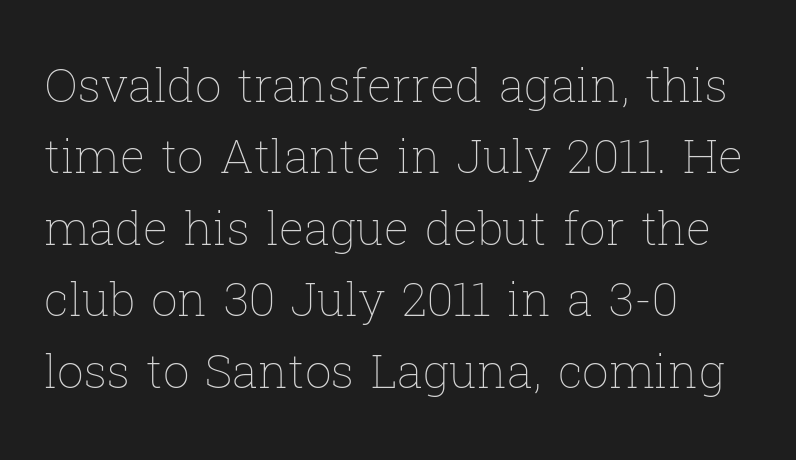
{"italic": "no", "bold": "no", "weight": "thin", "width": "normal", "stroke_contrast": "low", "x_height": "medium", "monospaced": "no", "underline": "no", "align": "left", "line_spacing": "normal", "line_spacing_ratio": 1.52, "letter_spacing": "normal", "letter_spacing_em": 0.0, "glyph_px": 47}
